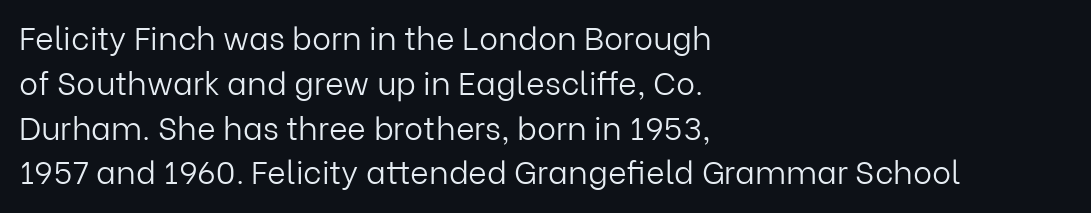
{"serif": "no", "italic": "no", "bold": "no", "weight": "light", "width": "normal", "stroke_contrast": "low", "x_height": "medium", "monospaced": "no", "underline": "no", "align": "left", "line_spacing": "normal", "line_spacing_ratio": 1.4, "letter_spacing": "normal", "letter_spacing_em": 0.0, "glyph_px": 32}
